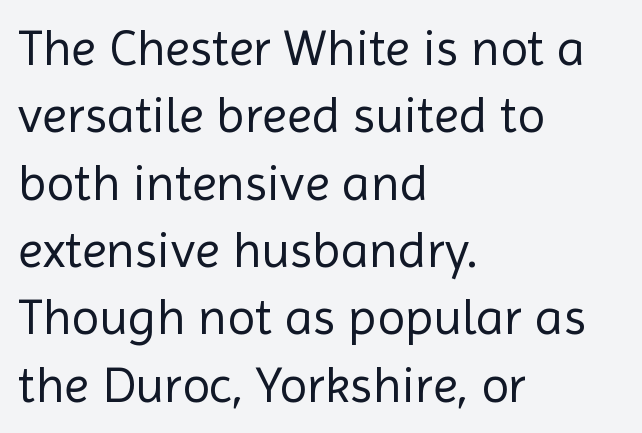
The image shows 51 px regular-weight sans-serif type, upright; set left-aligned, normal line spacing (1.32x), normal letter spacing, not underlined; a medium x-height.
